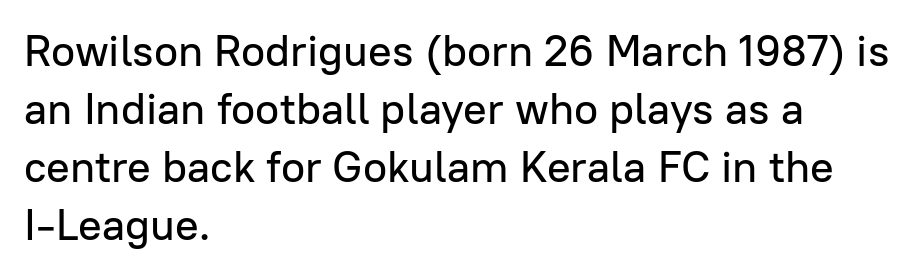
The image shows 44 px sans-serif type, upright; set left-aligned, normal line spacing (1.32x), normal letter spacing, not underlined; low stroke contrast and a medium x-height.
